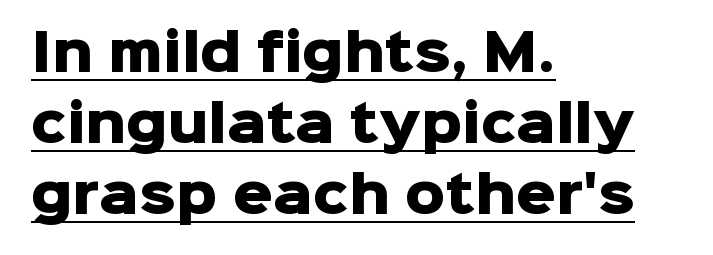
The image shows 50 px heavy sans-serif type, upright; set left-aligned, normal line spacing (1.42x), normal letter spacing, underlined; low stroke contrast and a medium x-height.
